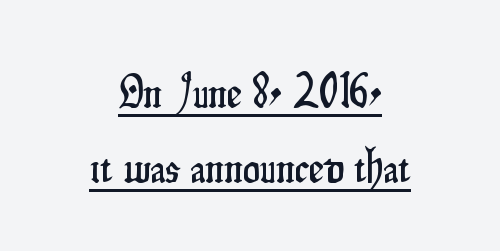
Honestly, the underline is the first thing you notice here. Is the letter spacing exaggerated? No — it looks like the ordinary default. A centered setting, common on invitations and titles, is used for this passage. It's the straight-up-and-down kind of type. This sample uses a sans-serif face. The lines sit at an ordinary, default distance from one another.
